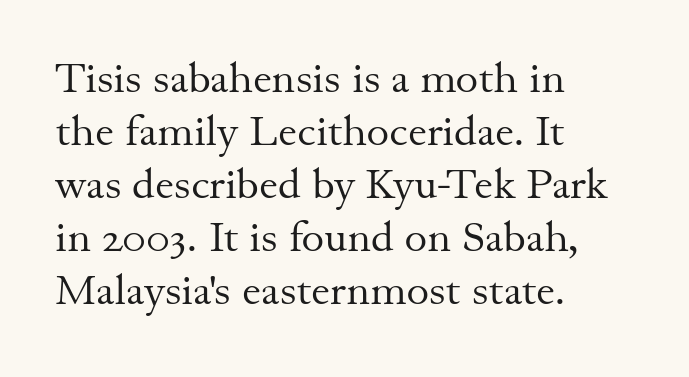
Quick note: underline off. Teacher's note: observe the even left margin — that is flush-left alignment. Students, note that the glyphs here touch the page at normal intervals. A quiet, ordinary-to-light weight characterises the typeface. Spacing verdict: proportional, widths tailored to each character.
